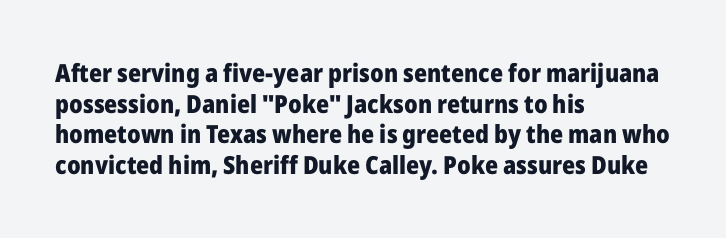
{"italic": "no", "bold": "yes", "underline": "no", "align": "left", "line_spacing_ratio": 1.23, "letter_spacing": "normal", "letter_spacing_em": 0.0, "glyph_px": 25}
